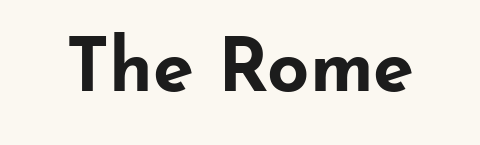
Q: Is the text bold? A: Yes.
Q: Is the text italic (slanted)? A: No, it is upright.
Q: Is the typeface a serif or a sans-serif typeface? A: Sans-serif.
Q: Is the text underlined? A: No.
Q: Is the spacing between letters normal or unusually wide? A: Normal.
Q: Width (condensed, normal, or wide)? A: Wide.
Q: Stroke contrast? A: Low.
Q: x-height? A: Small.
Q: Monospaced? A: No.
